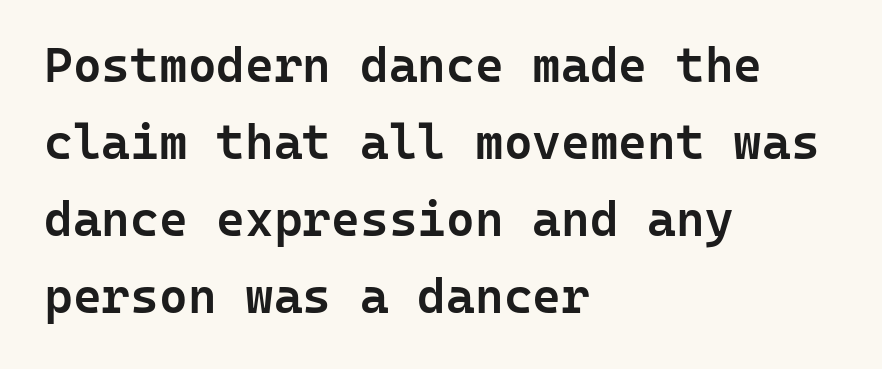
The image shows 49 px semibold sans-serif type, upright, monospaced; set left-aligned, normal line spacing (1.57x), normal letter spacing, not underlined; low stroke contrast and a medium x-height.
